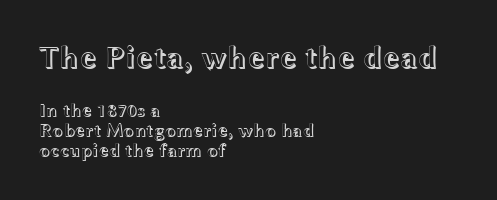
Q: Is the text italic (slanted)? A: No, it is upright.
Q: Is the text underlined? A: No.
Q: How is the paragraph aligned? A: Left-aligned.
Q: Is the spacing between letters normal or unusually wide? A: Normal.
Q: Is the spacing between lines tight, normal or loose? A: Tight.
Q: Which block of text is set in a larger size, the first (top) or the second (bottom)? A: The first (top) one.
Q: Width (condensed, normal, or wide)? A: Wide.
Q: x-height? A: Medium.
Q: Monospaced? A: No.
